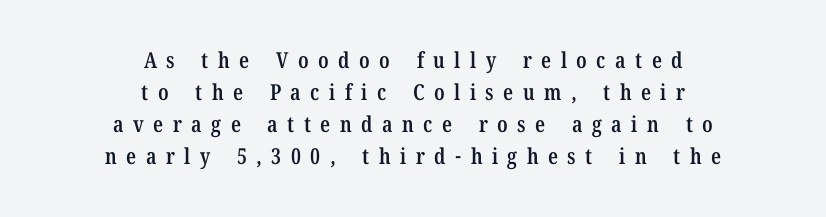
{"italic": "no", "bold": "semi", "underline": "no", "align": "center", "line_spacing": "normal", "line_spacing_ratio": 1.45, "letter_spacing": "wide", "letter_spacing_em": 0.43, "glyph_px": 22}
